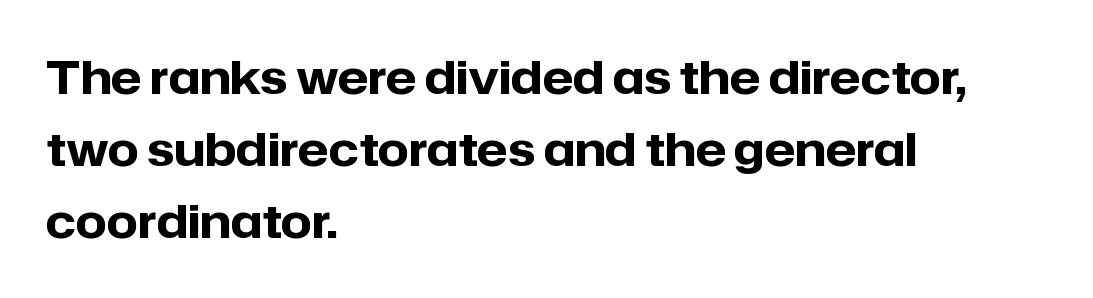
The image shows 45 px heavy sans-serif type, upright; set left-aligned, normal line spacing (1.6x), normal letter spacing, not underlined; low stroke contrast and a medium x-height.
